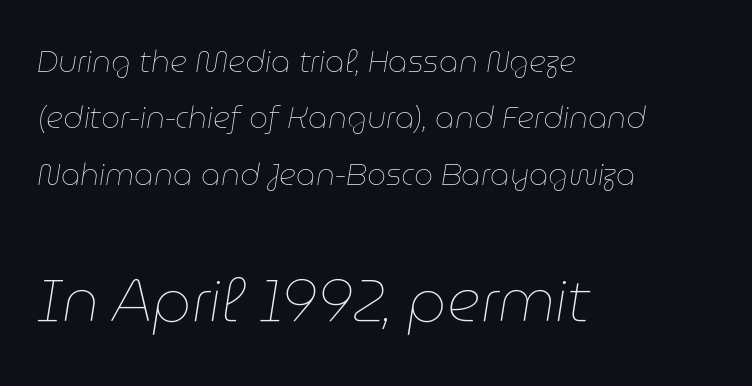
The lines in this sample share a left origin and differ only in where they stop. These two chunks differ in scale, with the bottom chunk taking the larger measure. Italic? Definitely — the glyphs are oblique. This sample has the flowing, uneven cadence of proportional lettering.
